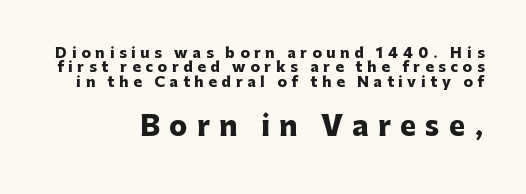
The emphasis by scale lands on block number two, below. The specimen omits any rule beneath the text block's lines. Inter-character spacing is expanded well beyond the font's built-in metrics. The letters stand straight up with perfectly vertical stems. The rendering uses a bold face; every stroke is thick and dark. Is there much room between lines? No — they nearly touch.
